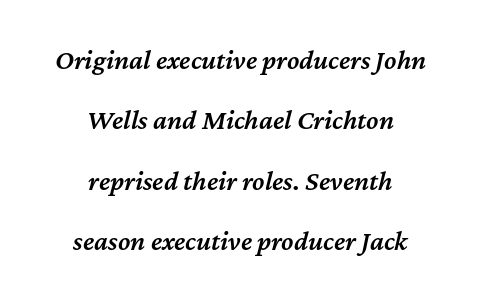
The image shows 28 px semibold type, italic (leaning right); set centered, loose line spacing (2.16x), normal letter spacing, not underlined; medium stroke contrast and a medium x-height.
